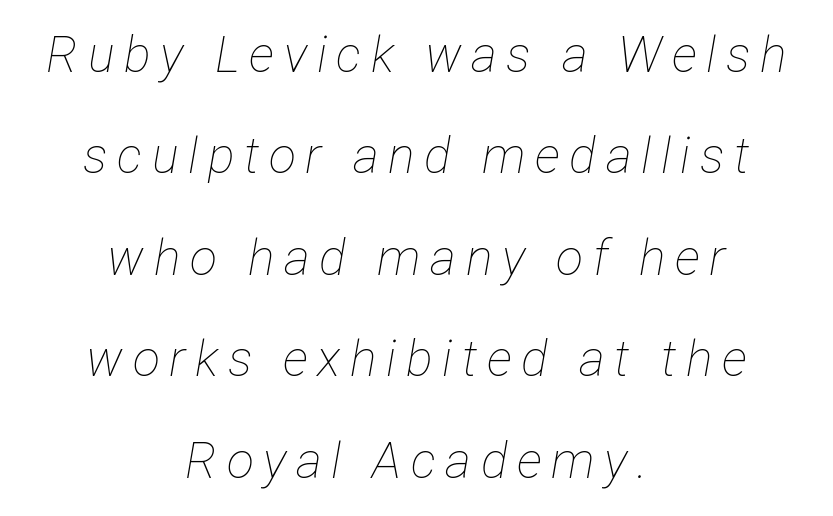
The passage shown is not bold in any degree. Descenders hang freely into open space. What's the leading like? Stretched, with rows far apart. Spacing verdict: proportional, widths tailored to each character. Caption: multi-line text, centered on the measure. Would a proofreader flag this as italicized? Yes.
